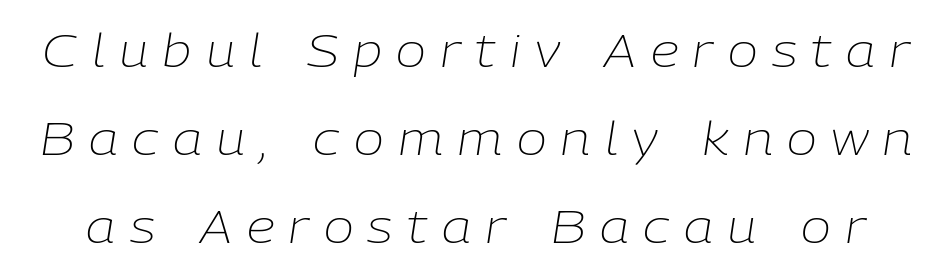
{"italic": "yes", "lean": "right", "slant_degrees": 9, "bold": "no", "weight": "light", "width": "normal", "stroke_contrast": "low", "x_height": "medium", "monospaced": "no", "underline": "no", "line_spacing": "loose", "line_spacing_ratio": 1.96, "letter_spacing": "wide", "letter_spacing_em": 0.32, "glyph_px": 45}
